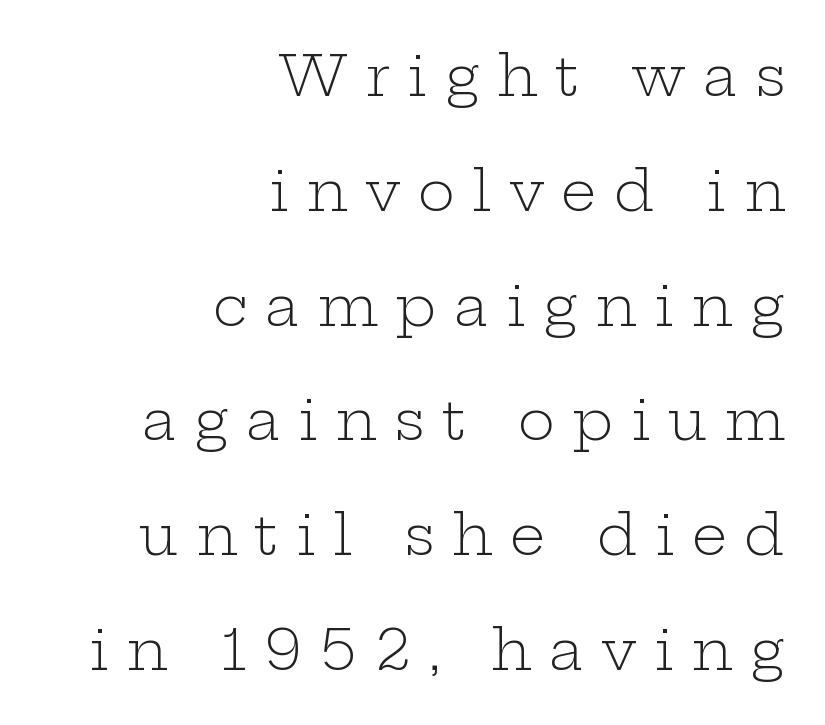
The image shows 56 px light, wide serif type, upright; set right-aligned, loose line spacing (2.05x), unusually wide letter spacing (+0.31 em), not underlined; low stroke contrast and a medium x-height.
